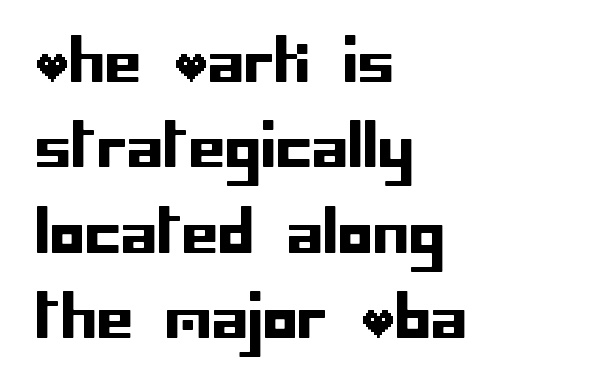
The image shows 58 px sans-serif type, upright; set left-aligned, normal line spacing (1.47x), normal letter spacing, not underlined; low stroke contrast and a large x-height.
